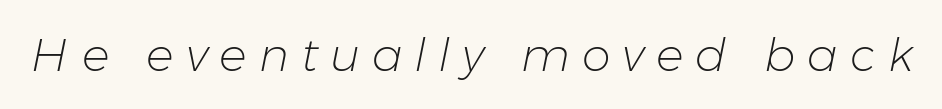
Q: Is the text bold? A: No.
Q: Is the text italic (slanted)? A: Yes, it leans right by about 11 degrees.
Q: Is the text underlined? A: No.
Q: Is the spacing between letters normal or unusually wide? A: Unusually wide.
Q: Width (condensed, normal, or wide)? A: Normal.
Q: Stroke contrast? A: Low.
Q: x-height? A: Medium.
Q: Monospaced? A: No.
